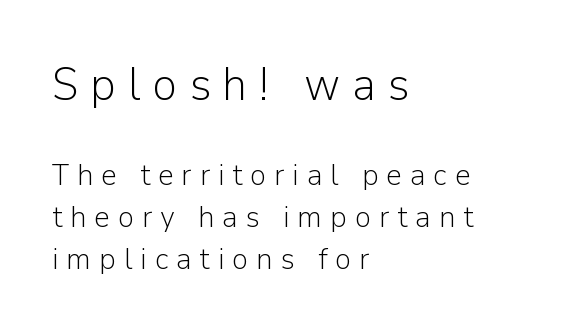
The image shows 47 px light sans-serif type, upright; set left-aligned, normal line spacing (1.35x), unusually wide letter spacing (+0.25 em), not underlined; the first (top) block is 1.52x larger; low stroke contrast and a medium x-height.
